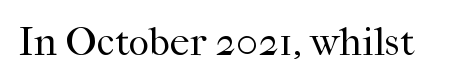
The letterforms sit at book weight or below. Tracking value appears to be zero — textbook default spacing. The font family rendered here belongs to the serif group. This rendering features lettering with no underline. Every character sits straight up, as roman type does.
